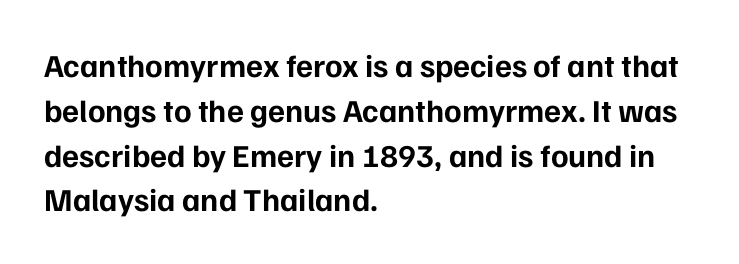
The image shows 32 px bold sans-serif type, upright; set left-aligned, normal line spacing (1.4x), normal letter spacing, not underlined; low stroke contrast and a medium x-height.
